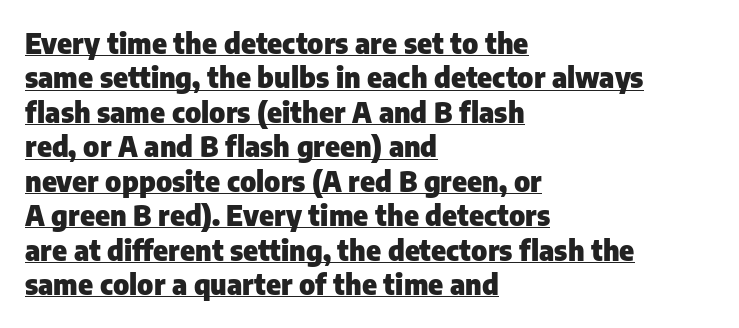
Nobody touched the tracking dial on this one. As a designer I'd log this as weight 700, bold. A typographer would call this underscored text. A typesetter would call this proportional, since set widths differ per character. Posture: vertical.
